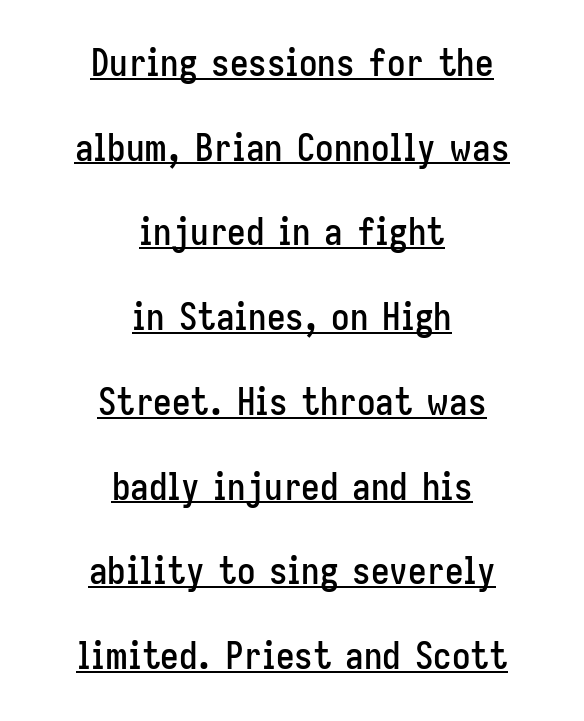
Q: Is the text italic (slanted)? A: No, it is upright.
Q: Is the typeface a serif or a sans-serif typeface? A: Sans-serif.
Q: Is the text underlined? A: Yes.
Q: How is the paragraph aligned? A: Centered.
Q: Is the spacing between letters normal or unusually wide? A: Normal.
Q: Is the spacing between lines tight, normal or loose? A: Loose.
Q: Width (condensed, normal, or wide)? A: Condensed.
Q: Stroke contrast? A: Low.
Q: x-height? A: Medium.
Q: Monospaced? A: No.
